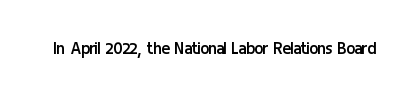
{"italic": "no", "bold": "no", "underline": "no", "letter_spacing": "normal", "letter_spacing_em": 0.0, "glyph_px": 20}
